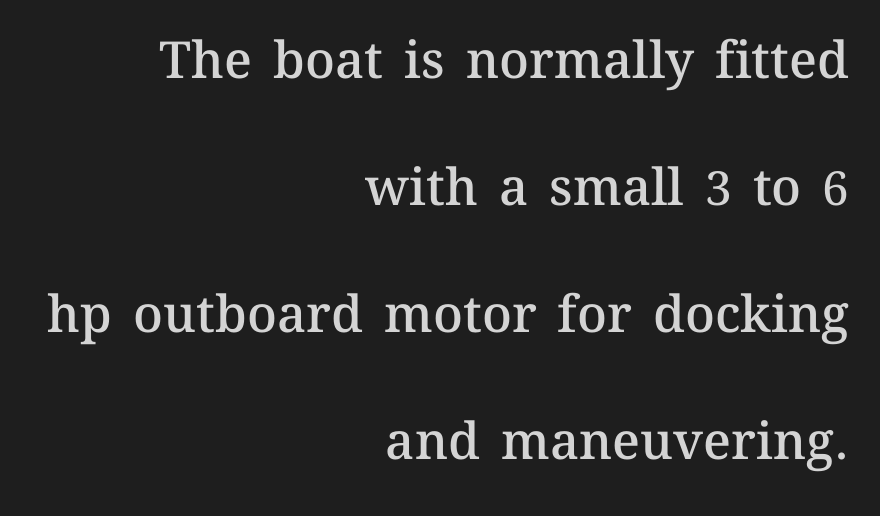
Q: Is the text bold? A: Semi-bold.
Q: Is the text italic (slanted)? A: No, it is upright.
Q: Is the text underlined? A: No.
Q: How is the paragraph aligned? A: Right-aligned.
Q: Is the spacing between letters normal or unusually wide? A: Normal.
Q: Is the spacing between lines tight, normal or loose? A: Loose.
Q: Width (condensed, normal, or wide)? A: Normal.
Q: Stroke contrast? A: Medium.
Q: x-height? A: Medium.
Q: Monospaced? A: No.
